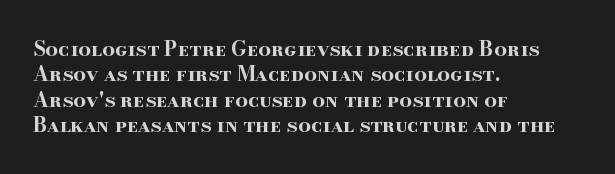
Characters follow at the spacing the type designer built in. What's the leading like? Ordinary, nothing unusual. Horizontal alignment here is leftward, the default for most running prose. The words here are not underlined. The typesetting leans heavy: a genuine bold.
